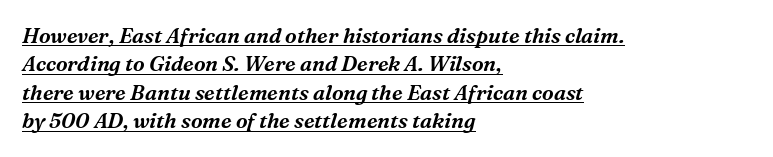
{"italic": "yes", "lean": "right", "slant_degrees": 16, "underline": "yes", "align": "left", "line_spacing": "normal", "line_spacing_ratio": 1.35, "letter_spacing": "normal", "letter_spacing_em": 0.0, "glyph_px": 21}
